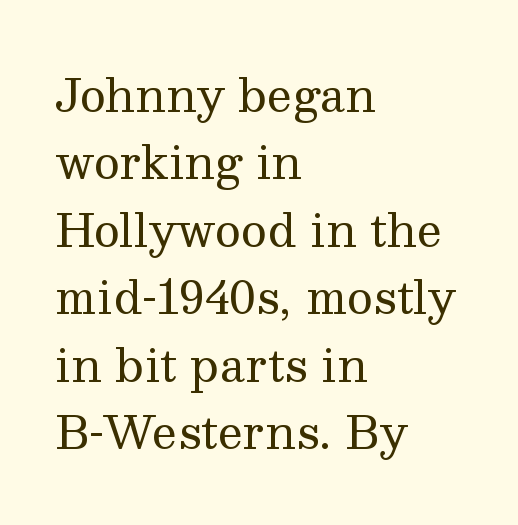
{"serif": "yes", "italic": "no", "bold": "no", "weight": "regular", "width": "normal", "stroke_contrast": "medium", "x_height": "medium", "monospaced": "no", "underline": "no", "align": "left", "line_spacing": "normal", "line_spacing_ratio": 1.5, "letter_spacing": "normal", "letter_spacing_em": 0.0, "glyph_px": 45}
